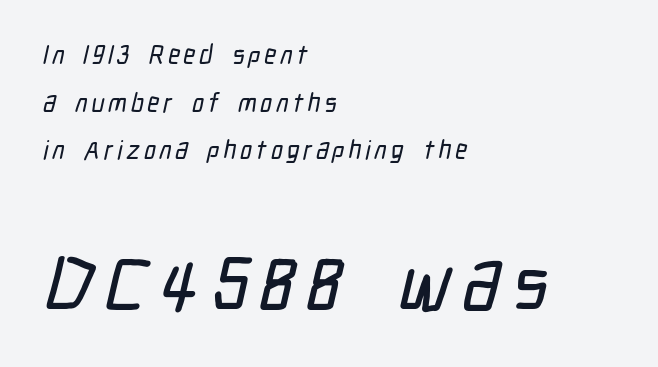
{"serif": "no", "width": "condensed", "stroke_contrast": "low", "x_height": "medium", "monospaced": "no", "underline": "no", "align": "left", "line_spacing_ratio": 1.83, "larger_block": "second", "size_ratio": 2.96, "glyph_px": 77}
